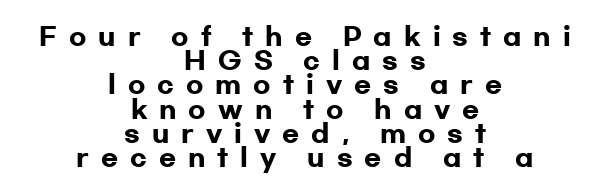
The image shows 25 px bold type, upright; set centered, tight line spacing (0.97x), unusually wide letter spacing (+0.48 em), not underlined.
